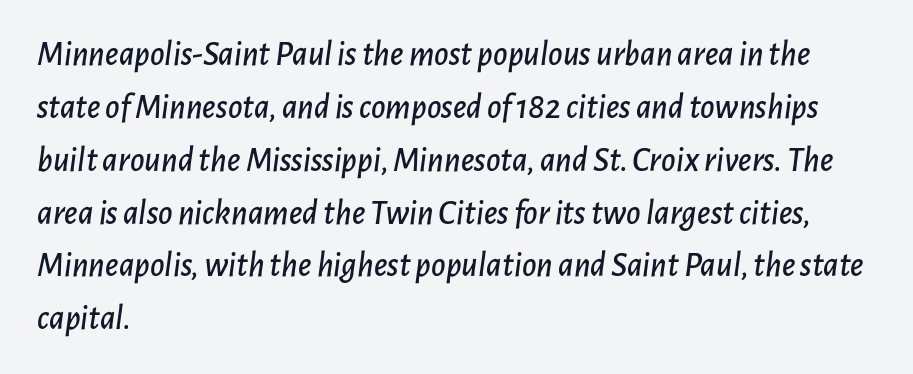
The image shows 35 px text type, italic (leaning right); set left-aligned, normal line spacing (1.51x), normal letter spacing, not underlined; low stroke contrast and a medium x-height.
